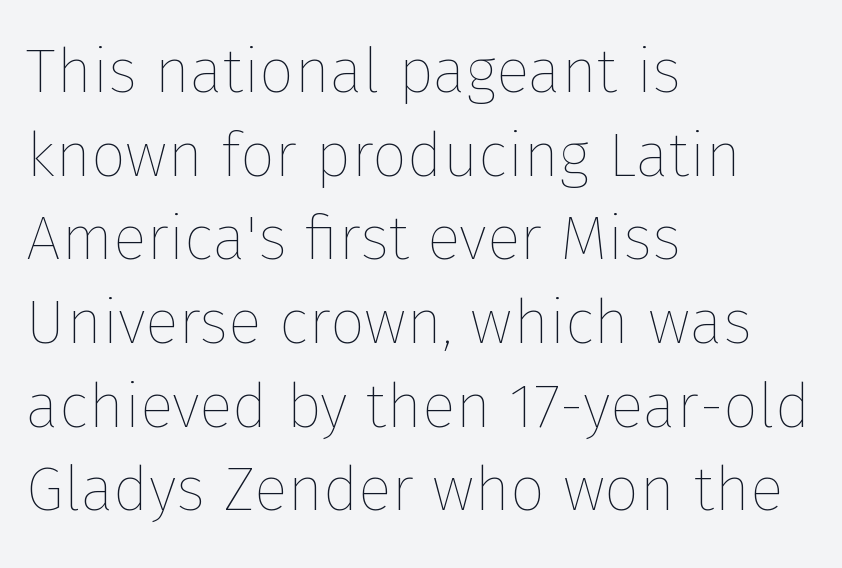
Q: Is the text bold? A: No.
Q: Is the text italic (slanted)? A: No, it is upright.
Q: Is the text underlined? A: No.
Q: How is the paragraph aligned? A: Left-aligned.
Q: Is the spacing between letters normal or unusually wide? A: Normal.
Q: Is the spacing between lines tight, normal or loose? A: Normal.
Q: Width (condensed, normal, or wide)? A: Normal.
Q: Stroke contrast? A: Low.
Q: x-height? A: Medium.
Q: Monospaced? A: No.
